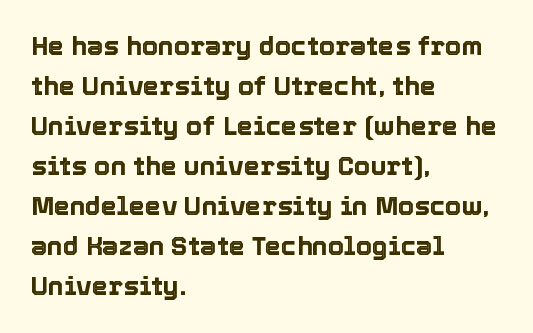
The image shows 26 px text type, upright; set left-aligned, normal line spacing (1.54x), normal letter spacing, not underlined.
